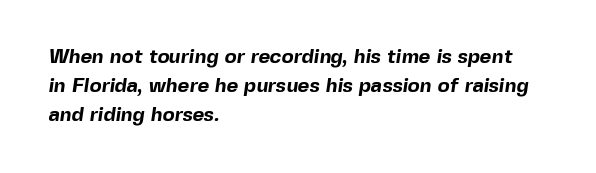
There is no visible air inserted between adjacent glyphs. A clean baseline with only descenders dipping below it. A normal amount of white space separates one row of letters from the next. Left-aligned paragraph, ragged on the right.
